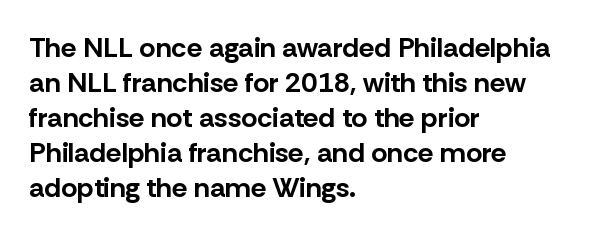
{"serif": "no", "italic": "no", "bold": "yes", "weight": "bold", "width": "normal", "stroke_contrast": "low", "x_height": "medium", "monospaced": "no", "underline": "no", "align": "left", "line_spacing": "normal", "line_spacing_ratio": 1.25, "letter_spacing": "normal", "letter_spacing_em": 0.0, "glyph_px": 28}
